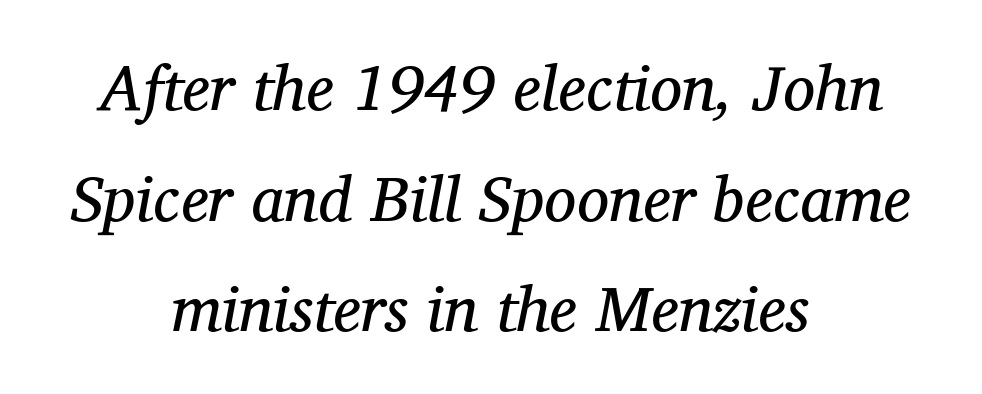
{"serif": "yes", "italic": "yes", "lean": "right", "slant_degrees": 11, "bold": "no", "weight": "regular", "width": "normal", "stroke_contrast": "medium", "x_height": "medium", "monospaced": "no", "underline": "no", "align": "center", "line_spacing_ratio": 1.73, "letter_spacing": "normal", "letter_spacing_em": 0.0, "glyph_px": 64}
